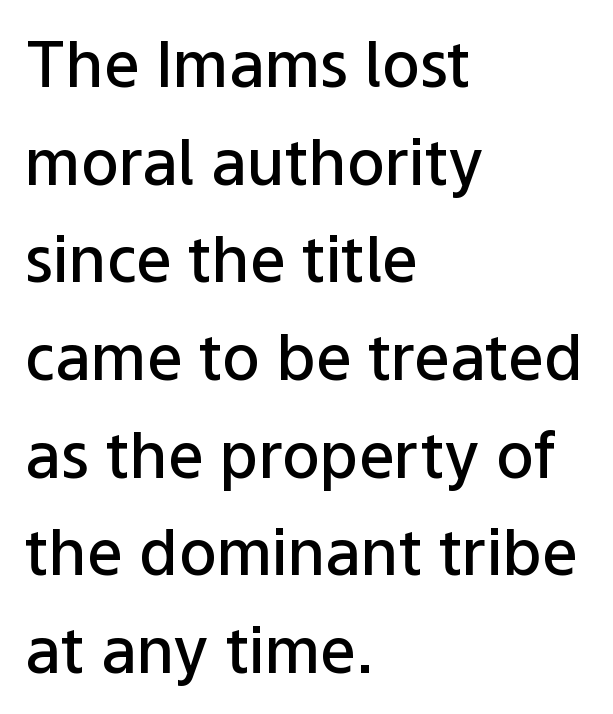
The image shows 63 px semibold sans-serif type, upright; set left-aligned, normal line spacing (1.55x), normal letter spacing, not underlined; low stroke contrast and a medium x-height.
